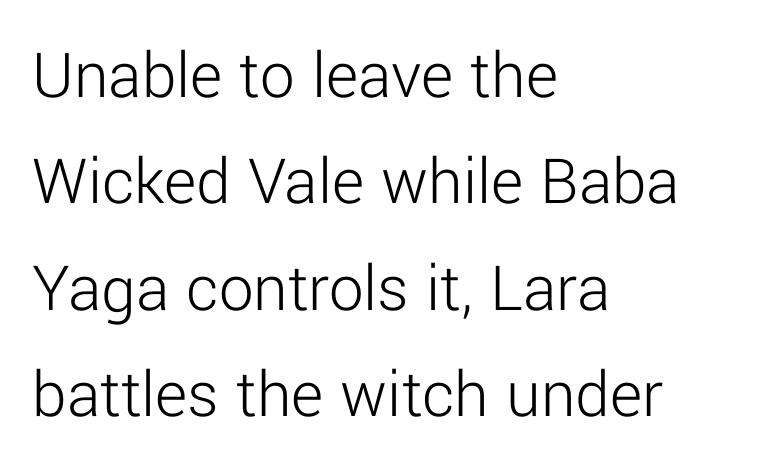
The image shows 69 px light sans-serif type, upright; set left-aligned, normal line spacing (1.54x), normal letter spacing, not underlined; low stroke contrast and a medium x-height.
